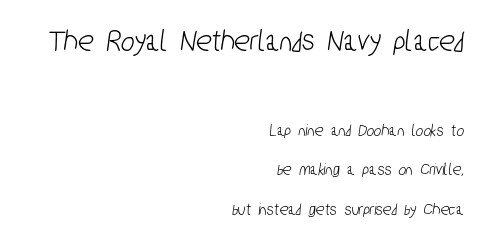
The image shows 32 px condensed sans-serif type; set right-aligned, loose line spacing (2.19x), normal letter spacing, not underlined; the first (top) block is 1.78x larger; low stroke contrast and a medium x-height.
